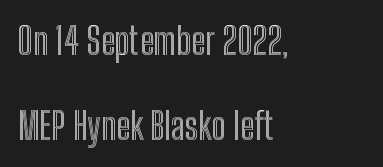
{"italic": "no", "width": "condensed", "x_height": "medium", "monospaced": "no", "underline": "no", "align": "left", "line_spacing": "loose", "line_spacing_ratio": 2.3, "letter_spacing": "normal", "letter_spacing_em": 0.0, "glyph_px": 37}
